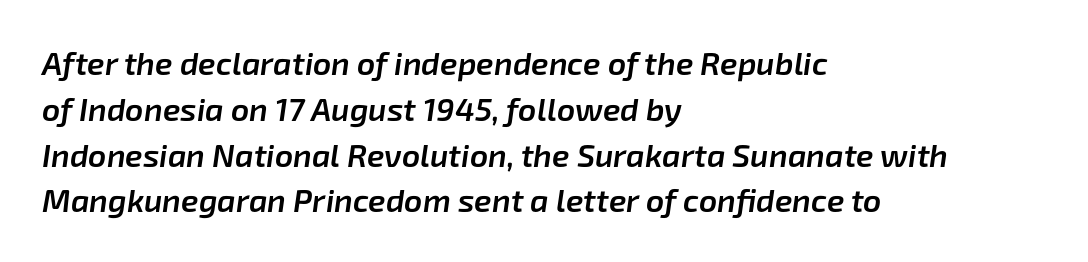
{"italic": "yes", "lean": "right", "slant_degrees": 8, "bold": "semi", "weight": "semibold", "width": "normal", "stroke_contrast": "low", "x_height": "medium", "monospaced": "no", "underline": "no", "align": "left", "line_spacing": "normal", "line_spacing_ratio": 1.43, "letter_spacing": "normal", "letter_spacing_em": 0.0, "glyph_px": 32}
